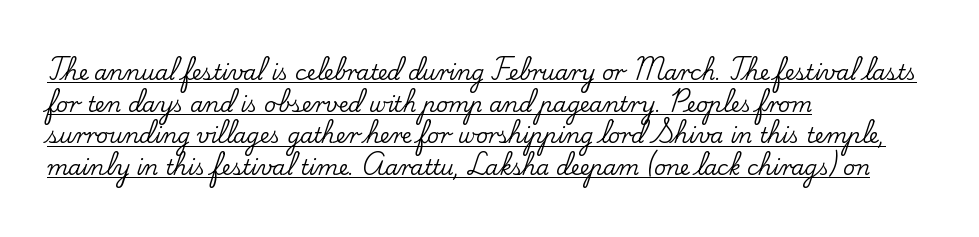
Q: Is the text italic (slanted)? A: Yes.
Q: Is the text underlined? A: Yes.
Q: How is the paragraph aligned? A: Left-aligned.
Q: Is the spacing between letters normal or unusually wide? A: Normal.
Q: Is the spacing between lines tight, normal or loose? A: Normal.
